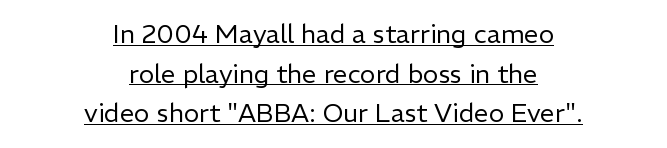
Q: Is the text bold? A: No.
Q: Is the text italic (slanted)? A: No, it is upright.
Q: Is the text underlined? A: Yes.
Q: How is the paragraph aligned? A: Centered.
Q: Is the spacing between letters normal or unusually wide? A: Normal.
Q: Is the spacing between lines tight, normal or loose? A: Normal.
